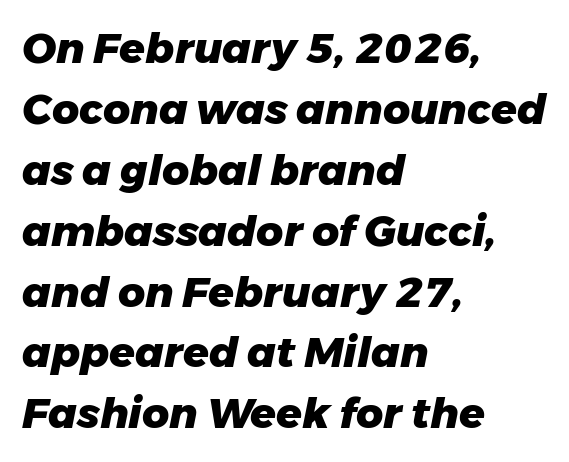
The image shows 42 px heavy type, italic (leaning right); set left-aligned, normal line spacing (1.45x), normal letter spacing, not underlined; low stroke contrast and a medium x-height.
